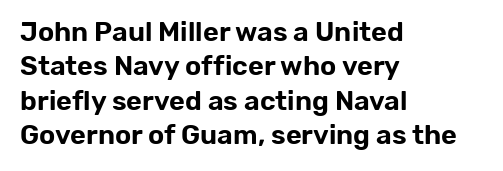
{"italic": "no", "underline": "no", "align": "left", "line_spacing": "normal", "line_spacing_ratio": 1.27, "letter_spacing": "normal", "letter_spacing_em": 0.0, "glyph_px": 27}
